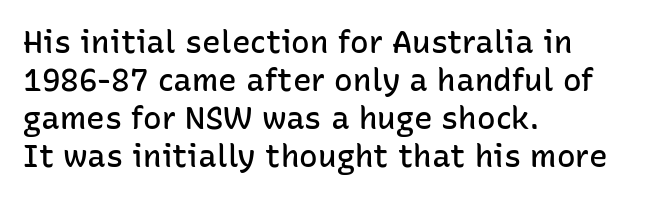
Which margin do the lines hug? The left one — the right edge is uneven. The glyphs in this specimen are sans serif. Just letters on the line, the space beneath them empty. Tall strokes in this sample are plumb rather than angled.
